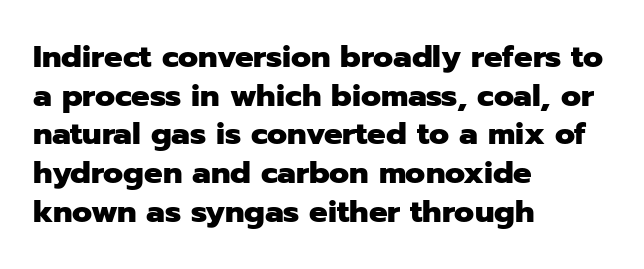
The image shows 31 px heavy sans-serif type, upright; set left-aligned, normal line spacing (1.25x), normal letter spacing, not underlined; low stroke contrast and a medium x-height.
